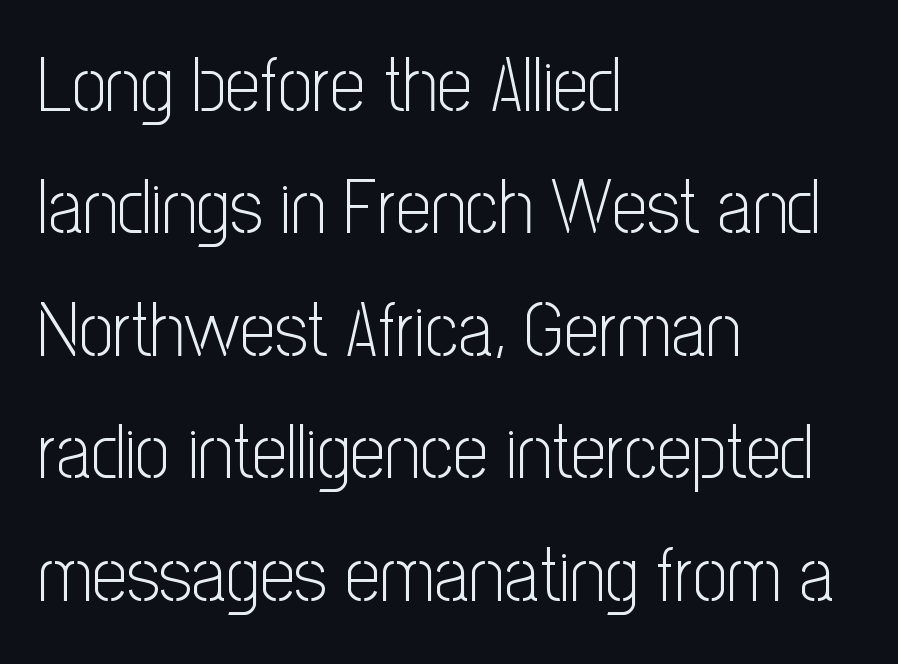
The image shows 77 px light, condensed sans-serif type, upright; set left-aligned, normal line spacing (1.59x), normal letter spacing, not underlined; low stroke contrast and a medium x-height.
